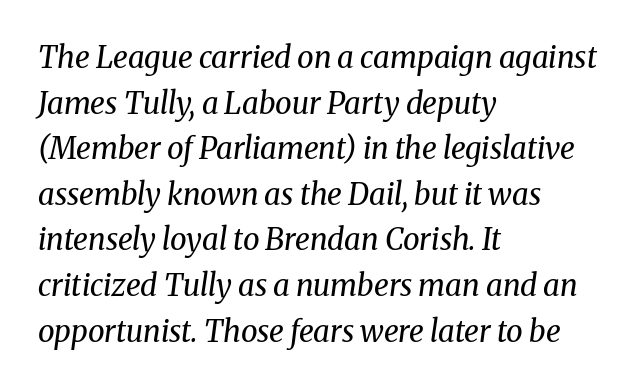
The image shows 30 px regular-weight serif type, italic (leaning right); set left-aligned, normal line spacing (1.52x), normal letter spacing, not underlined; medium stroke contrast and a medium x-height.
